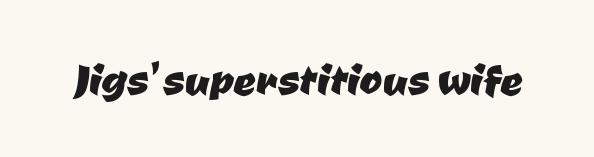
Q: Is the typeface a serif or a sans-serif typeface? A: Sans-serif.
Q: Is the text underlined? A: No.
Q: Is the spacing between letters normal or unusually wide? A: Normal.
Q: Width (condensed, normal, or wide)? A: Normal.
Q: Stroke contrast? A: Low.
Q: x-height? A: Medium.
Q: Monospaced? A: No.
